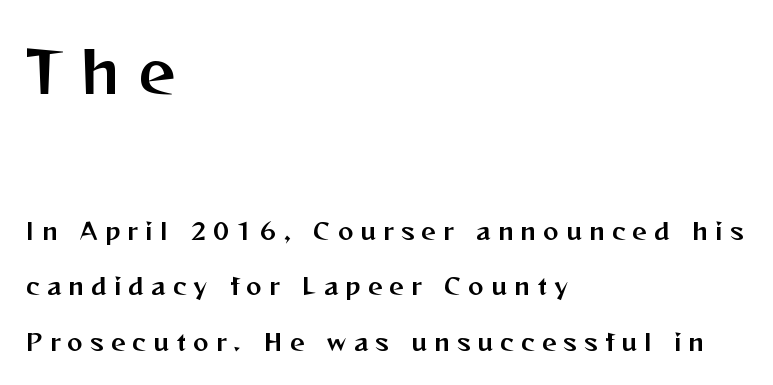
Q: Is the text italic (slanted)? A: No, it is upright.
Q: Is the typeface a serif or a sans-serif typeface? A: Sans-serif.
Q: Is the text underlined? A: No.
Q: How is the paragraph aligned? A: Left-aligned.
Q: Is the spacing between letters normal or unusually wide? A: Unusually wide.
Q: Is the spacing between lines tight, normal or loose? A: Loose.
Q: Which block of text is set in a larger size, the first (top) or the second (bottom)? A: The first (top) one.
Q: Width (condensed, normal, or wide)? A: Normal.
Q: Stroke contrast? A: Medium.
Q: x-height? A: Medium.
Q: Monospaced? A: No.
